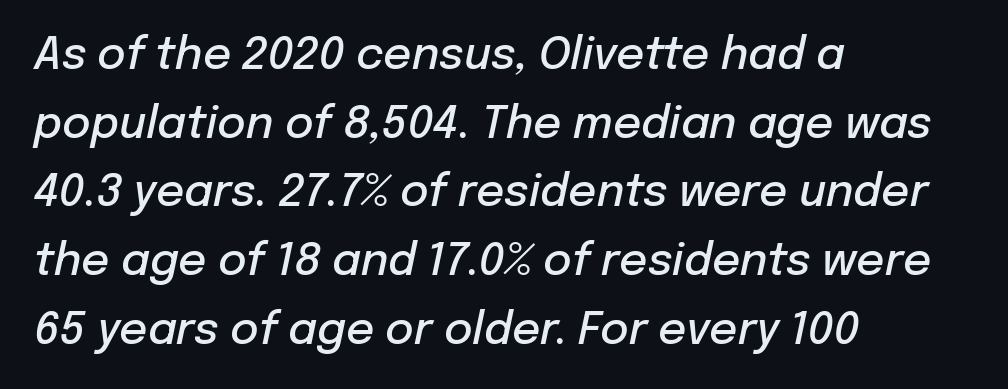
Q: Is the text bold? A: Semi-bold.
Q: Is the text italic (slanted)? A: Yes, it leans right by about 12 degrees.
Q: Is the text underlined? A: No.
Q: How is the paragraph aligned? A: Left-aligned.
Q: Is the spacing between letters normal or unusually wide? A: Normal.
Q: Is the spacing between lines tight, normal or loose? A: Normal.
Q: Width (condensed, normal, or wide)? A: Normal.
Q: Stroke contrast? A: Low.
Q: x-height? A: Medium.
Q: Monospaced? A: No.
